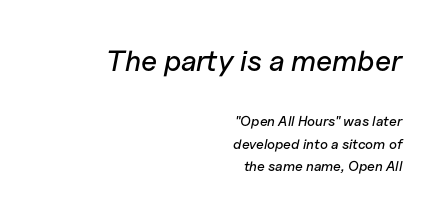
Between these two stacked blocks, the higher one wins on size. When letters slant like this, we call the style italic. No word sits above an underline. Leading: standard. There is no visible air inserted between adjacent glyphs. Short and long lines alike share a common ending point at right.
